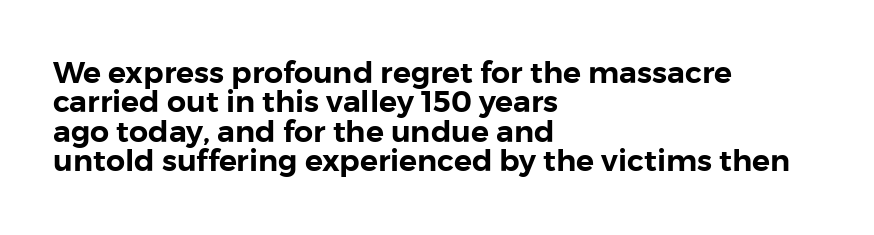
Q: Is the text italic (slanted)? A: No, it is upright.
Q: Is the typeface a serif or a sans-serif typeface? A: Sans-serif.
Q: Is the text underlined? A: No.
Q: How is the paragraph aligned? A: Left-aligned.
Q: Is the spacing between letters normal or unusually wide? A: Normal.
Q: Is the spacing between lines tight, normal or loose? A: Tight.
Q: Width (condensed, normal, or wide)? A: Normal.
Q: Stroke contrast? A: Low.
Q: x-height? A: Medium.
Q: Monospaced? A: No.
